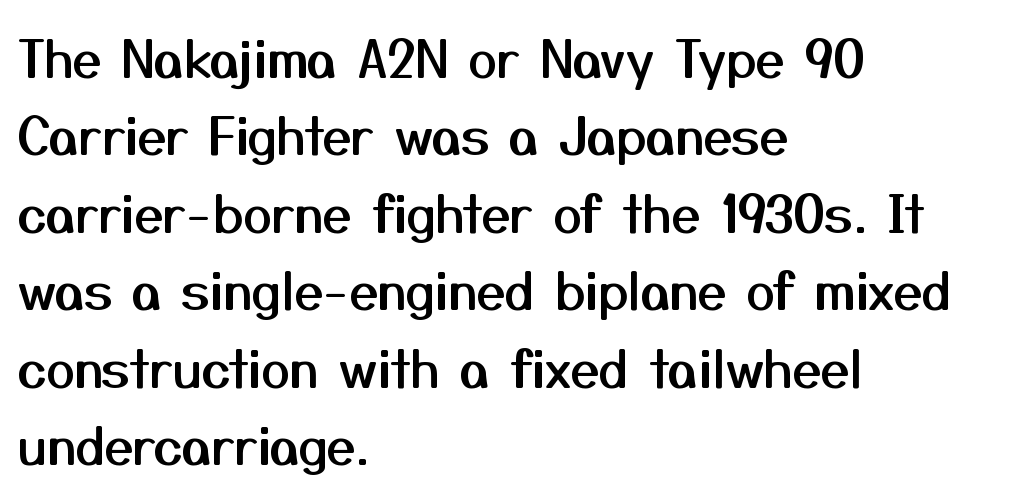
Q: Is the text italic (slanted)? A: No, it is upright.
Q: Is the typeface a serif or a sans-serif typeface? A: Sans-serif.
Q: Is the text underlined? A: No.
Q: How is the paragraph aligned? A: Left-aligned.
Q: Is the spacing between letters normal or unusually wide? A: Normal.
Q: Is the spacing between lines tight, normal or loose? A: Normal.
Q: Width (condensed, normal, or wide)? A: Normal.
Q: Stroke contrast? A: Medium.
Q: x-height? A: Medium.
Q: Monospaced? A: No.
